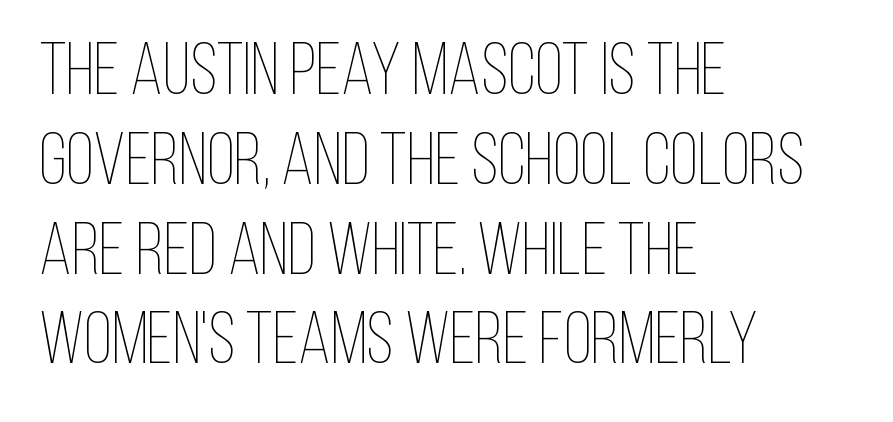
{"italic": "no", "bold": "no", "weight": "thin", "width": "condensed", "stroke_contrast": "low", "x_height": "large", "monospaced": "no", "underline": "no", "align": "left", "line_spacing_ratio": 1.23, "letter_spacing": "normal", "letter_spacing_em": 0.0, "glyph_px": 73}
